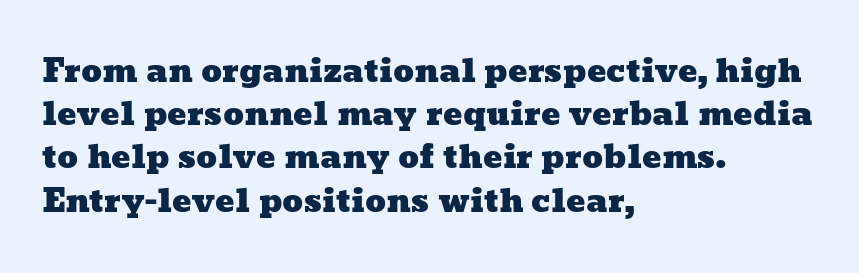
The image shows 32 px wide type; set left-aligned, normal line spacing (1.35x), normal letter spacing, not underlined; low stroke contrast and a medium x-height.
